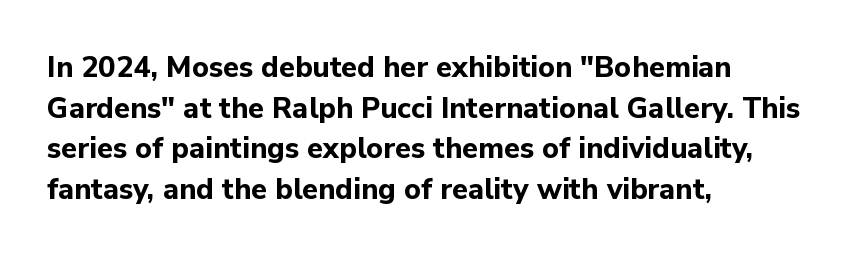
Q: Is the text bold? A: Yes.
Q: Is the text italic (slanted)? A: No, it is upright.
Q: Is the typeface a serif or a sans-serif typeface? A: Sans-serif.
Q: Is the text underlined? A: No.
Q: How is the paragraph aligned? A: Left-aligned.
Q: Is the spacing between letters normal or unusually wide? A: Normal.
Q: Is the spacing between lines tight, normal or loose? A: Normal.
Q: Width (condensed, normal, or wide)? A: Normal.
Q: Stroke contrast? A: Low.
Q: x-height? A: Medium.
Q: Monospaced? A: No.
